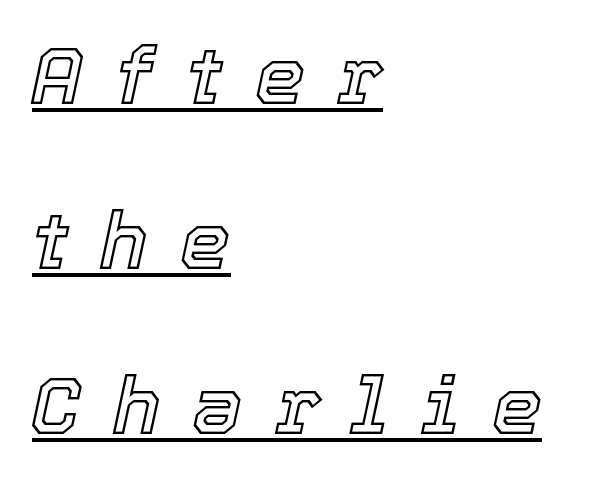
Spacing verdict: proportional, widths tailored to each character. A rule runs beneath these lines of type. Left-aligned paragraph, ragged on the right. A great deal of white space separates one row of letters from the next. Substantial extra tracking has been applied to these lines.
